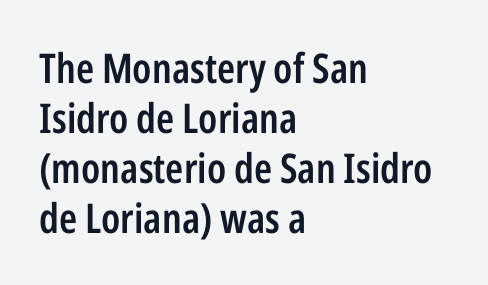
The image shows 41 px semibold, condensed sans-serif type, upright; set left-aligned, line spacing 1.22x, normal letter spacing, not underlined; low stroke contrast and a medium x-height.
